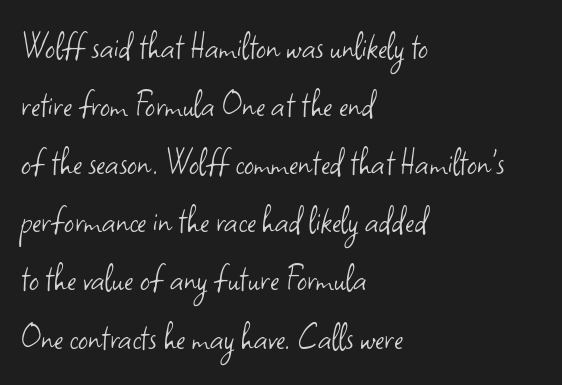
{"serif": "no", "bold": "no", "weight": "light", "width": "normal", "stroke_contrast": "low", "x_height": "small", "monospaced": "no", "underline": "no", "align": "left", "line_spacing": "normal", "line_spacing_ratio": 1.49, "letter_spacing": "normal", "letter_spacing_em": 0.0, "glyph_px": 39}
